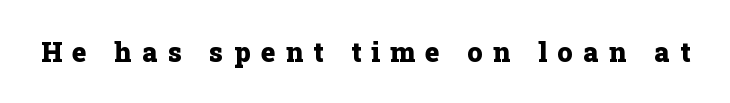
The image shows 27 px bold type, upright; set unusually wide letter spacing (+0.39 em), not underlined.
